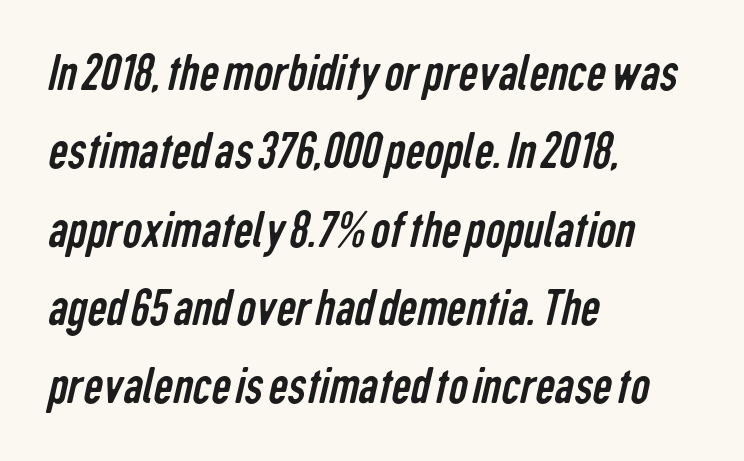
Q: Is the text bold? A: No.
Q: Is the typeface a serif or a sans-serif typeface? A: Sans-serif.
Q: Is the text underlined? A: No.
Q: How is the paragraph aligned? A: Left-aligned.
Q: Is the spacing between letters normal or unusually wide? A: Normal.
Q: Is the spacing between lines tight, normal or loose? A: Normal.
Q: Width (condensed, normal, or wide)? A: Condensed.
Q: Stroke contrast? A: Low.
Q: x-height? A: Medium.
Q: Monospaced? A: No.
